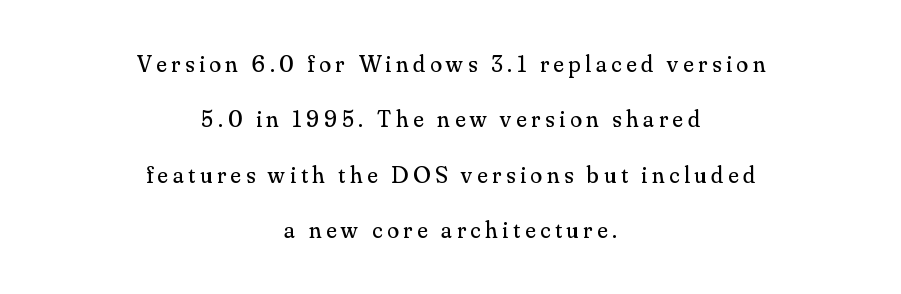
Q: Is the text bold? A: No.
Q: Is the text italic (slanted)? A: No, it is upright.
Q: Is the text underlined? A: No.
Q: How is the paragraph aligned? A: Centered.
Q: Is the spacing between letters normal or unusually wide? A: Unusually wide.
Q: Is the spacing between lines tight, normal or loose? A: Loose.
